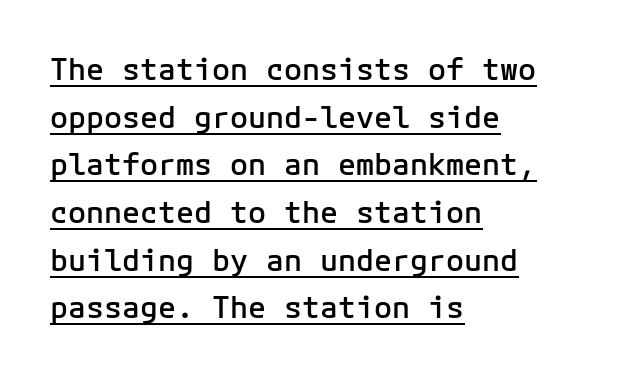
Q: Is the text bold? A: Semi-bold.
Q: Is the text italic (slanted)? A: No, it is upright.
Q: Is the typeface a serif or a sans-serif typeface? A: Sans-serif.
Q: Is the text underlined? A: Yes.
Q: How is the paragraph aligned? A: Left-aligned.
Q: Is the spacing between letters normal or unusually wide? A: Normal.
Q: Is the spacing between lines tight, normal or loose? A: Normal.
Q: Width (condensed, normal, or wide)? A: Normal.
Q: Stroke contrast? A: Low.
Q: x-height? A: Medium.
